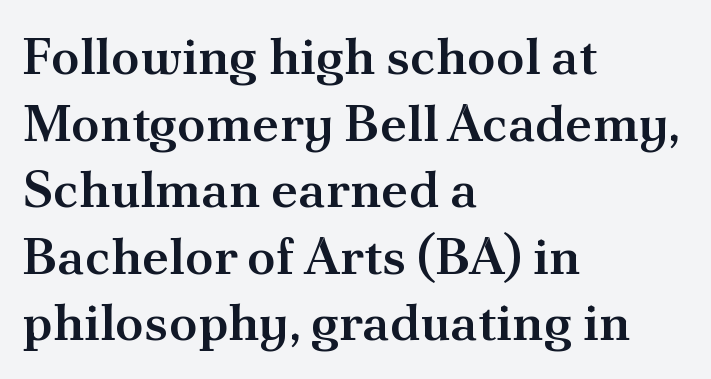
Q: Is the text bold? A: Semi-bold.
Q: Is the text italic (slanted)? A: No, it is upright.
Q: Is the typeface a serif or a sans-serif typeface? A: Serif.
Q: Is the text underlined? A: No.
Q: How is the paragraph aligned? A: Left-aligned.
Q: Is the spacing between letters normal or unusually wide? A: Normal.
Q: Is the spacing between lines tight, normal or loose? A: Normal.
Q: Width (condensed, normal, or wide)? A: Normal.
Q: Stroke contrast? A: Medium.
Q: x-height? A: Small.
Q: Monospaced? A: No.
